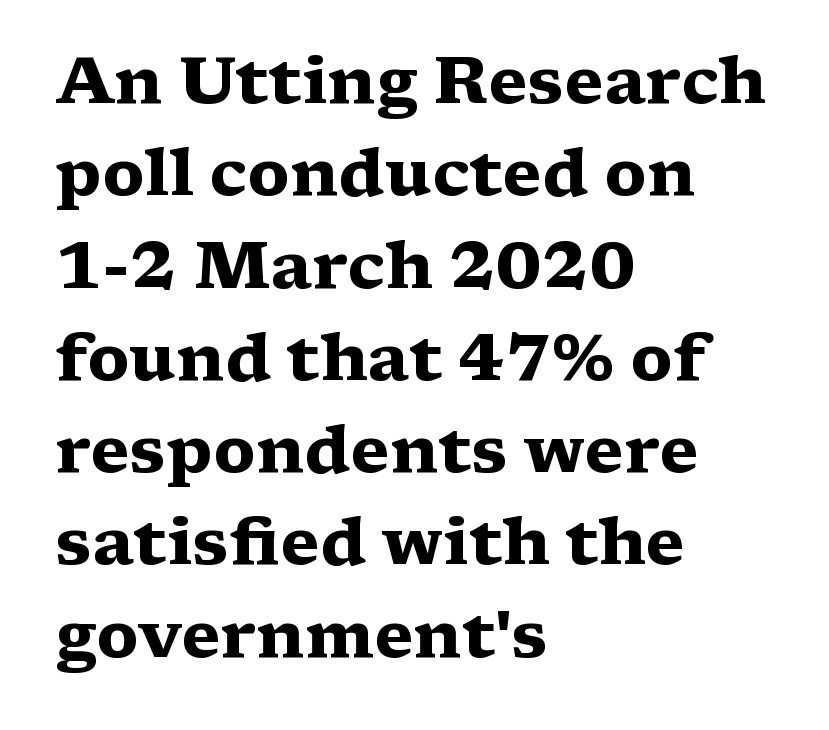
Q: Is the text bold? A: Yes.
Q: Is the text italic (slanted)? A: No, it is upright.
Q: Is the typeface a serif or a sans-serif typeface? A: Serif.
Q: Is the text underlined? A: No.
Q: How is the paragraph aligned? A: Left-aligned.
Q: Is the spacing between letters normal or unusually wide? A: Normal.
Q: Is the spacing between lines tight, normal or loose? A: Normal.
Q: Width (condensed, normal, or wide)? A: Wide.
Q: Stroke contrast? A: Medium.
Q: x-height? A: Medium.
Q: Monospaced? A: No.
